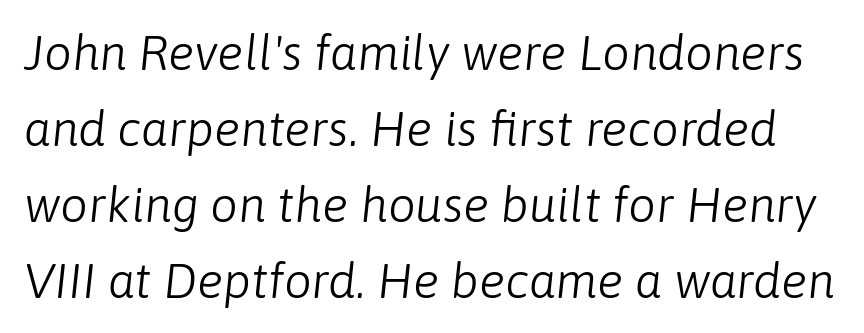
Q: Is the text bold? A: No.
Q: Is the text italic (slanted)? A: Yes, it leans right by about 6 degrees.
Q: Is the text underlined? A: No.
Q: Is the spacing between letters normal or unusually wide? A: Normal.
Q: Is the spacing between lines tight, normal or loose? A: Normal.
Q: Width (condensed, normal, or wide)? A: Normal.
Q: Stroke contrast? A: Low.
Q: x-height? A: Medium.
Q: Monospaced? A: No.
